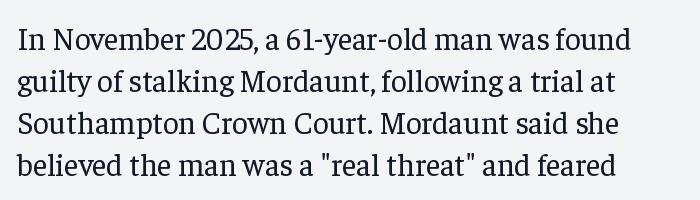
The image shows 31 px regular-weight serif type, upright; set left-aligned, normal line spacing (1.35x), normal letter spacing, not underlined; low stroke contrast and a medium x-height.
